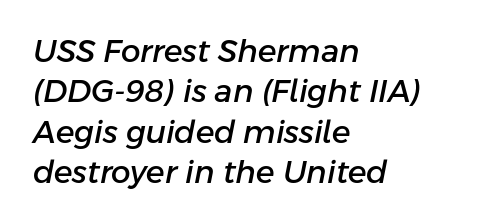
The image shows 31 px text type, italic (leaning right); set left-aligned, normal line spacing (1.3x), normal letter spacing, not underlined; low stroke contrast and a medium x-height.
